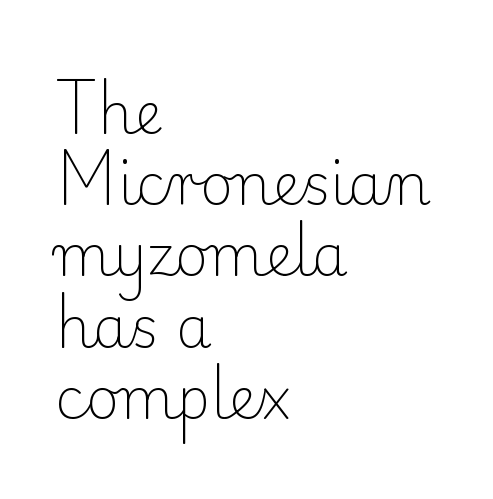
Q: Is the text bold? A: No.
Q: Is the text italic (slanted)? A: No, it is upright.
Q: Is the typeface a serif or a sans-serif typeface? A: Serif.
Q: Is the text underlined? A: No.
Q: How is the paragraph aligned? A: Left-aligned.
Q: Is the spacing between letters normal or unusually wide? A: Normal.
Q: Is the spacing between lines tight, normal or loose? A: Normal.
Q: Width (condensed, normal, or wide)? A: Normal.
Q: Stroke contrast? A: Low.
Q: x-height? A: Small.
Q: Monospaced? A: No.
